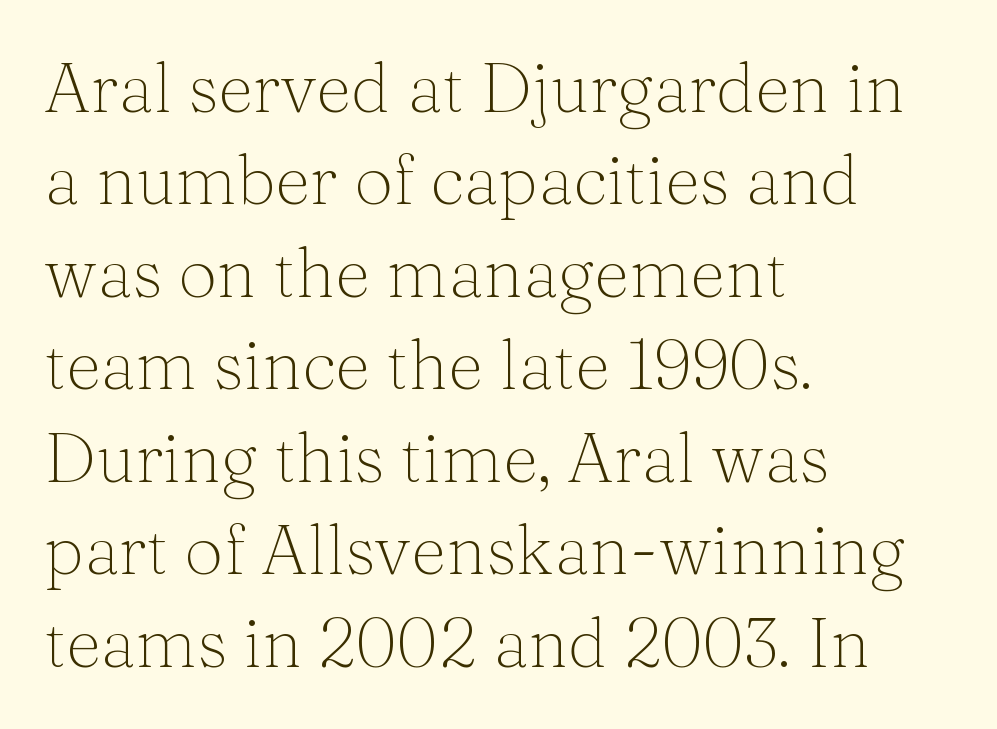
The image shows 69 px light serif type, upright; set left-aligned, normal line spacing (1.34x), normal letter spacing, not underlined; medium stroke contrast and a medium x-height.
